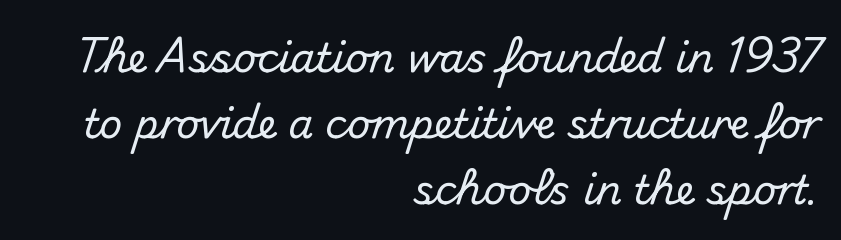
The image shows 40 px sans-serif type; set right-aligned, normal line spacing (1.65x), normal letter spacing, not underlined; medium stroke contrast and a small x-height.
